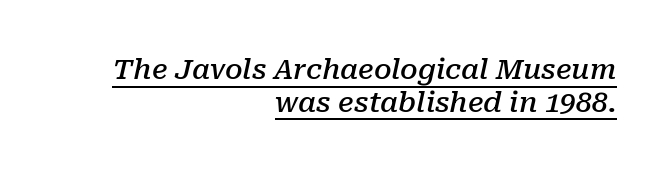
Slanted lettering throughout. This is the in-between weight designers call semibold or demi. Short and long lines alike share a common ending point at right. The letterforms sit shoulder to shoulder at normal distance. I'd call this a serif setting — the letters wear small feet. Character widths vary here, with narrow letters taking less room than wide ones.
